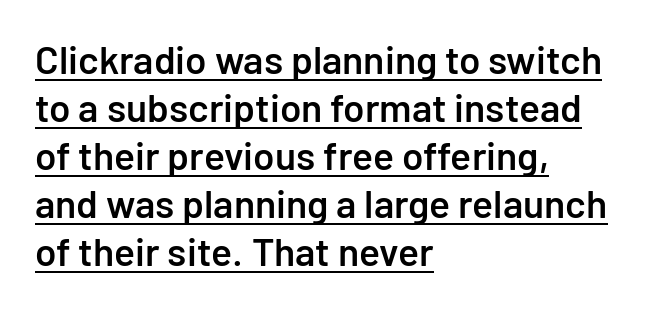
{"serif": "no", "italic": "no", "bold": "semi", "weight": "semibold", "width": "normal", "stroke_contrast": "low", "x_height": "medium", "monospaced": "no", "underline": "yes", "align": "left", "line_spacing_ratio": 1.23, "letter_spacing": "normal", "letter_spacing_em": 0.0, "glyph_px": 39}
